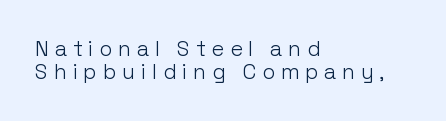
Q: Is the text bold? A: No.
Q: Is the text italic (slanted)? A: No, it is upright.
Q: Is the text underlined? A: No.
Q: How is the paragraph aligned? A: Left-aligned.
Q: Is the spacing between letters normal or unusually wide? A: Unusually wide.
Q: Is the spacing between lines tight, normal or loose? A: Tight.
